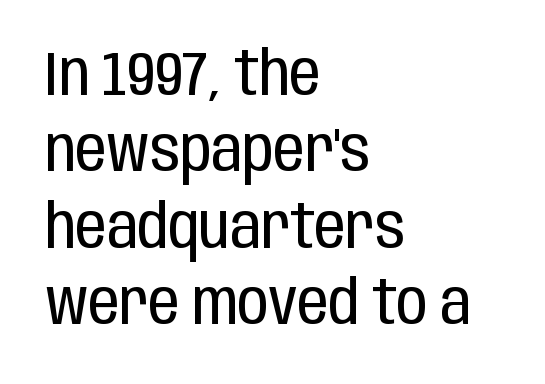
Each letter's strokes conclude bluntly, with no projecting serifs. Casual observation: everything's shoved over to the left. The passage shown is typed in a proportional face where columns would drift. On a weight scale, this lands at 450 or below. Caption: standard tracking, unaltered.
